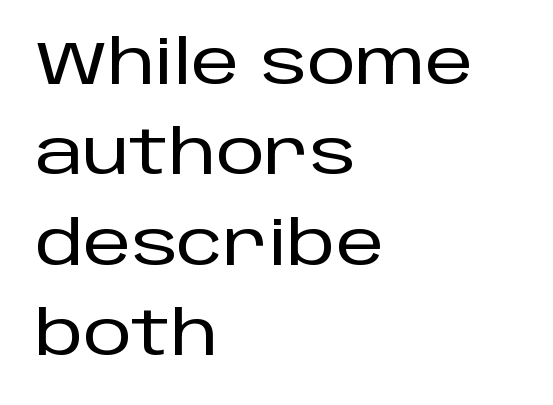
The setting favours the left margin, as ordinary paragraphs usually do. Characters remain perfectly vertical along every line. The passage shown is typed in a proportional face where columns would drift. The rows are spaced the way most documents space them.
